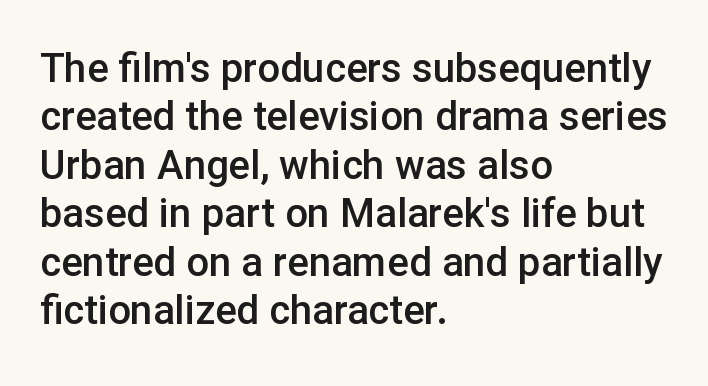
The image shows 40 px semibold sans-serif type, upright; set left-aligned, line spacing 1.21x, normal letter spacing, not underlined; low stroke contrast and a medium x-height.
